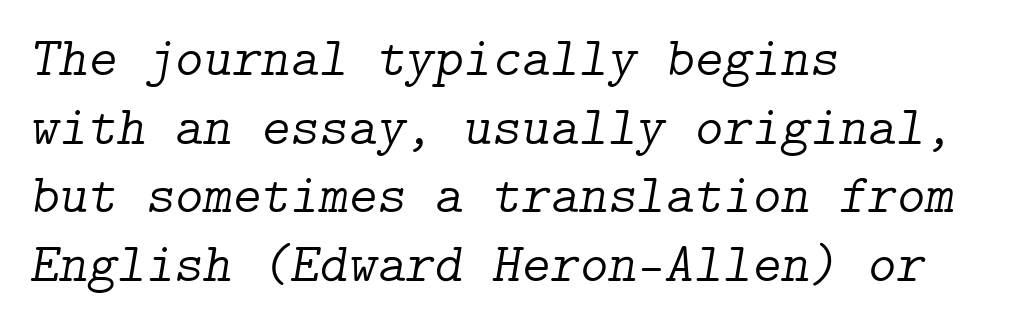
The image shows 55 px light serif type, italic (leaning right); set left-aligned, normal line spacing (1.25x), normal letter spacing, not underlined; low stroke contrast and a medium x-height.
